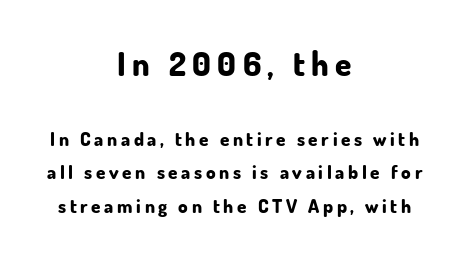
Q: Is the text bold? A: Yes.
Q: Is the text italic (slanted)? A: No, it is upright.
Q: Is the typeface a serif or a sans-serif typeface? A: Sans-serif.
Q: Is the text underlined? A: No.
Q: How is the paragraph aligned? A: Centered.
Q: Which block of text is set in a larger size, the first (top) or the second (bottom)? A: The first (top) one.
Q: Width (condensed, normal, or wide)? A: Normal.
Q: Stroke contrast? A: Low.
Q: x-height? A: Small.
Q: Monospaced? A: No.
